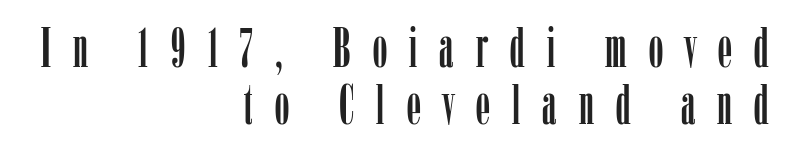
The image shows 56 px condensed serif type, upright; set right-aligned, tight line spacing (1.01x), unusually wide letter spacing (+0.4 em), not underlined; low stroke contrast and a medium x-height.
